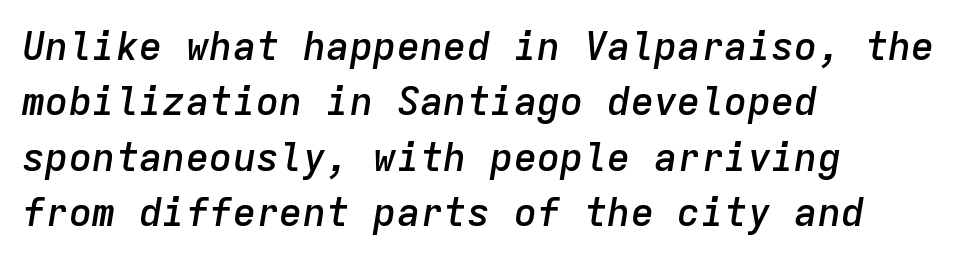
The strokes are fattened partway — semibold, not bold. You can tell it's italic because the verticals aren't actually vertical. All the whitespace from short lines collects on the right. Monospaced: the letters line up in strict vertical columns.
